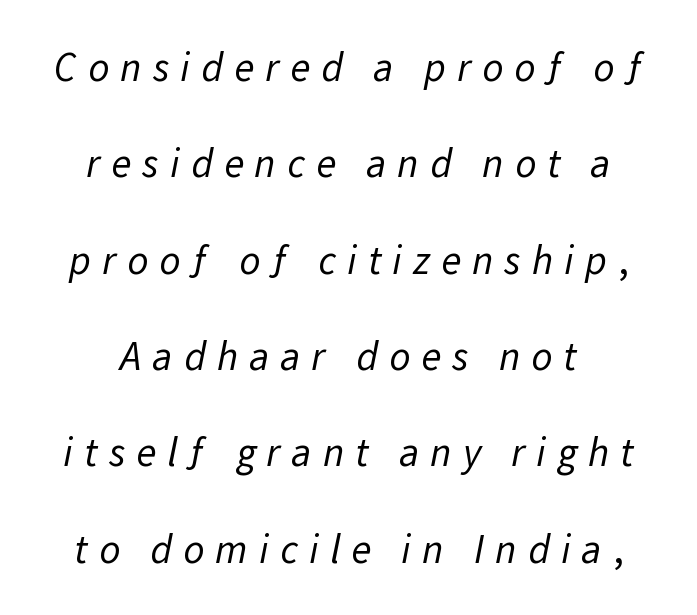
Q: Is the text bold? A: No.
Q: Is the typeface a serif or a sans-serif typeface? A: Sans-serif.
Q: Is the text underlined? A: No.
Q: How is the paragraph aligned? A: Centered.
Q: Is the spacing between letters normal or unusually wide? A: Unusually wide.
Q: Is the spacing between lines tight, normal or loose? A: Loose.
Q: Width (condensed, normal, or wide)? A: Normal.
Q: Stroke contrast? A: Low.
Q: x-height? A: Medium.
Q: Monospaced? A: No.
